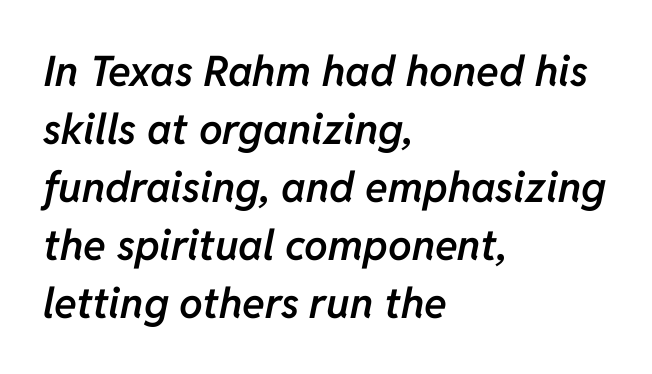
The image shows 42 px semibold type, italic (leaning right); set left-aligned, normal line spacing (1.38x), normal letter spacing, not underlined; low stroke contrast and a medium x-height.
